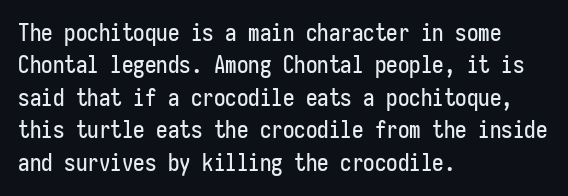
Rule under the text: the space is simply empty. Glyph-to-glyph distance matches everyday printed text. This block has exactly the height ordinary leading produces. Every character sits straight up, as roman type does. Teacher's note: observe the even left margin — that is flush-left alignment.
